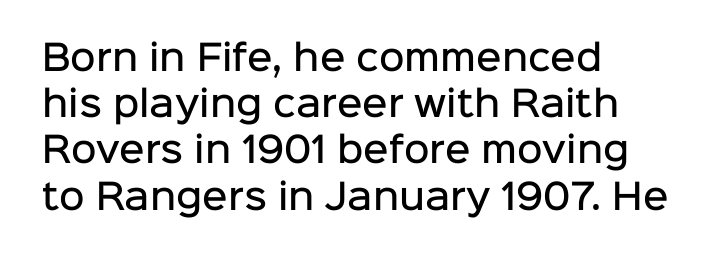
Q: Is the text bold? A: Semi-bold.
Q: Is the text italic (slanted)? A: No, it is upright.
Q: Is the typeface a serif or a sans-serif typeface? A: Sans-serif.
Q: Is the text underlined? A: No.
Q: How is the paragraph aligned? A: Left-aligned.
Q: Is the spacing between letters normal or unusually wide? A: Normal.
Q: Is the spacing between lines tight, normal or loose? A: Normal.
Q: Width (condensed, normal, or wide)? A: Normal.
Q: Stroke contrast? A: Low.
Q: x-height? A: Medium.
Q: Monospaced? A: No.
